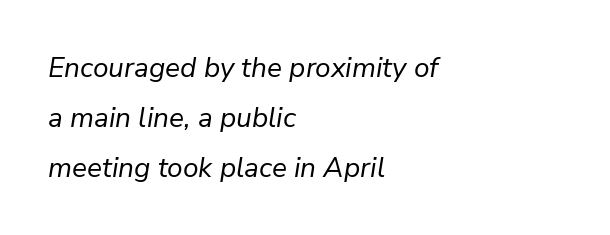
The image shows 28 px regular-weight type, italic (leaning right); set left-aligned, line spacing 1.78x, normal letter spacing, not underlined; low stroke contrast and a medium x-height.
